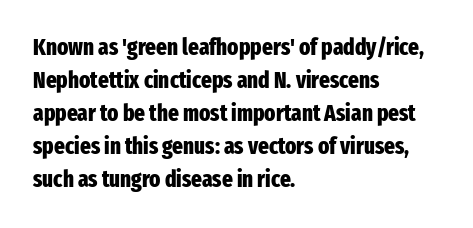
The image shows 23 px bold type, upright; set left-aligned, normal line spacing (1.44x), normal letter spacing, not underlined.
